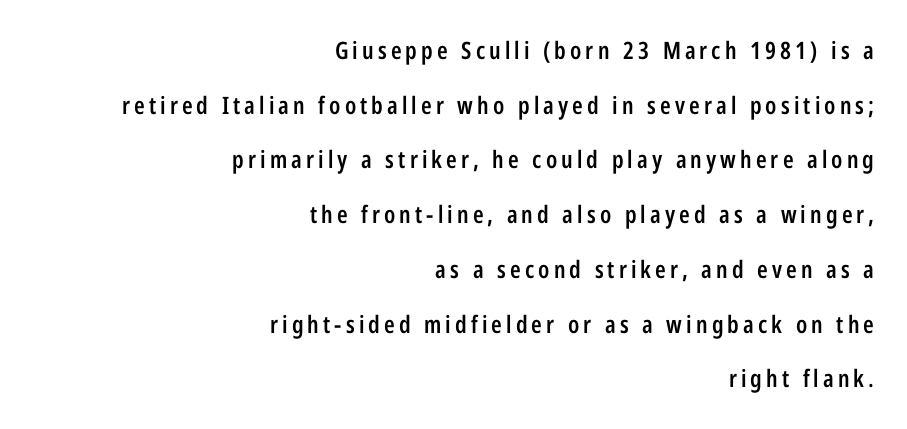
The image shows 24 px text type, upright; set right-aligned, loose line spacing (2.28x), not underlined.
